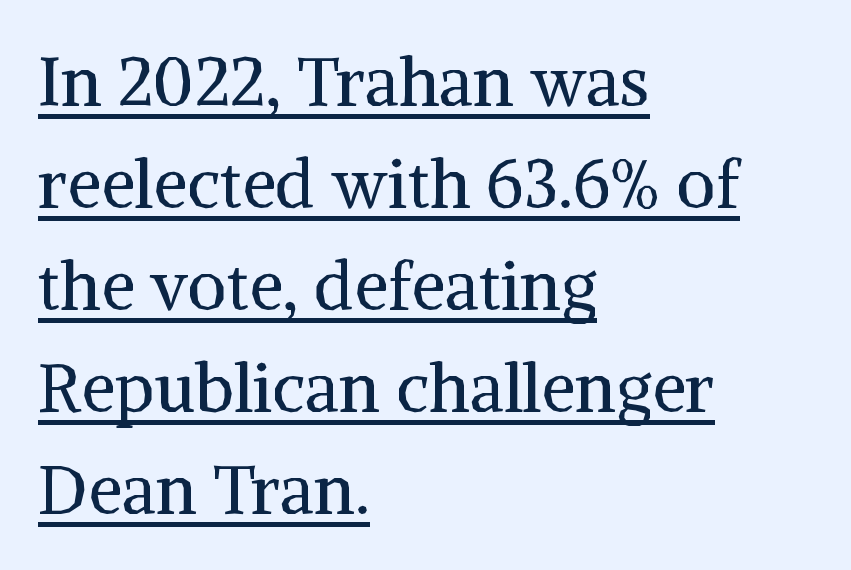
Q: Is the text bold? A: No.
Q: Is the text italic (slanted)? A: No, it is upright.
Q: Is the typeface a serif or a sans-serif typeface? A: Serif.
Q: Is the text underlined? A: Yes.
Q: How is the paragraph aligned? A: Left-aligned.
Q: Is the spacing between letters normal or unusually wide? A: Normal.
Q: Is the spacing between lines tight, normal or loose? A: Normal.
Q: Width (condensed, normal, or wide)? A: Normal.
Q: Stroke contrast? A: Medium.
Q: x-height? A: Medium.
Q: Monospaced? A: No.
